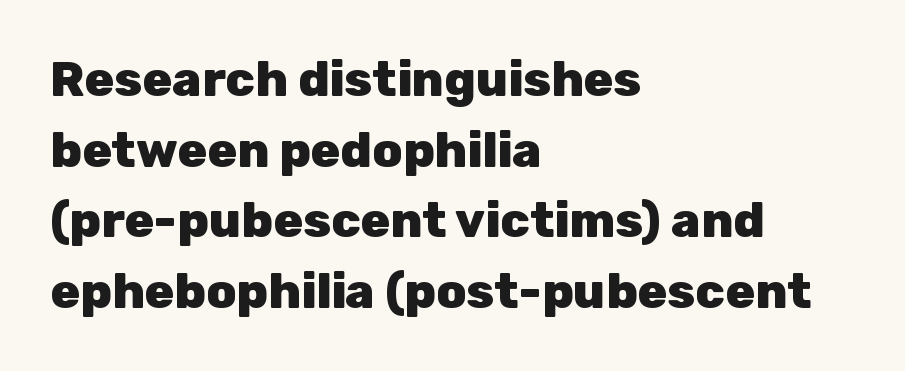
Q: Is the text bold? A: Yes.
Q: Is the text italic (slanted)? A: No, it is upright.
Q: Is the typeface a serif or a sans-serif typeface? A: Sans-serif.
Q: Is the text underlined? A: No.
Q: How is the paragraph aligned? A: Left-aligned.
Q: Is the spacing between letters normal or unusually wide? A: Normal.
Q: Is the spacing between lines tight, normal or loose? A: Normal.
Q: Width (condensed, normal, or wide)? A: Normal.
Q: Stroke contrast? A: Low.
Q: x-height? A: Medium.
Q: Monospaced? A: No.
